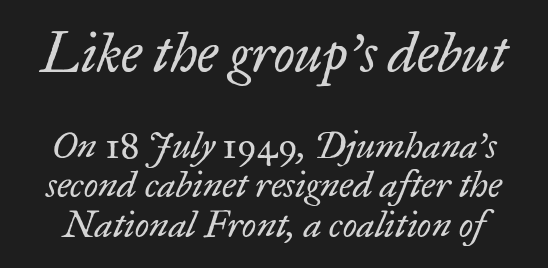
{"serif": "yes", "italic": "yes", "lean": "right", "slant_degrees": 17, "bold": "no", "weight": "regular", "width": "normal", "stroke_contrast": "low", "x_height": "small", "monospaced": "no", "underline": "no", "line_spacing": "tight", "line_spacing_ratio": 1.07, "letter_spacing": "normal", "letter_spacing_em": 0.0, "larger_block": "first", "size_ratio": 1.49, "glyph_px": 55}
